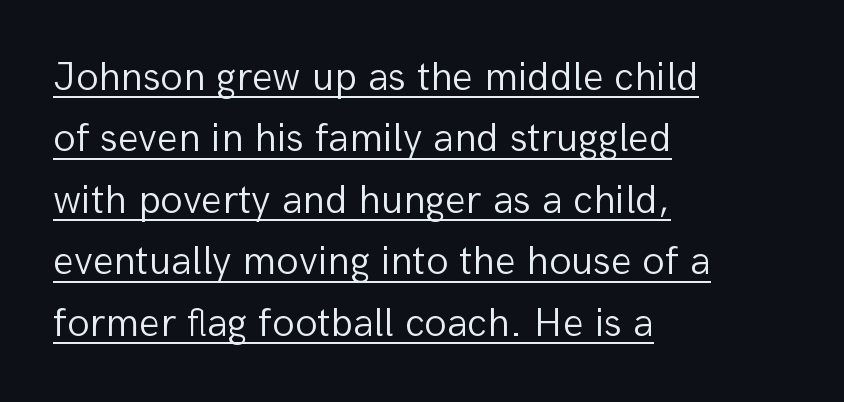
{"serif": "no", "italic": "no", "bold": "no", "weight": "light", "width": "normal", "stroke_contrast": "low", "x_height": "medium", "monospaced": "no", "underline": "yes", "align": "left", "line_spacing": "normal", "line_spacing_ratio": 1.5, "letter_spacing": "normal", "letter_spacing_em": 0.0, "glyph_px": 41}
